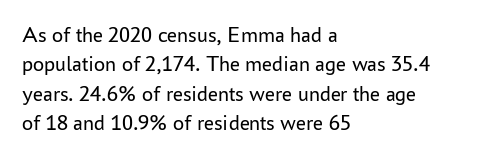
Q: Is the text bold? A: No.
Q: Is the text italic (slanted)? A: No, it is upright.
Q: Is the text underlined? A: No.
Q: How is the paragraph aligned? A: Left-aligned.
Q: Is the spacing between letters normal or unusually wide? A: Normal.
Q: Is the spacing between lines tight, normal or loose? A: Normal.
